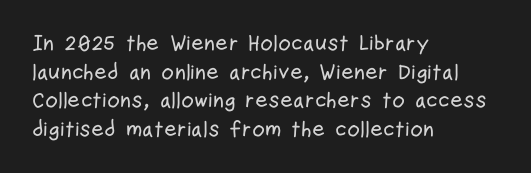
Q: Is the text italic (slanted)? A: No, it is upright.
Q: Is the text underlined? A: No.
Q: How is the paragraph aligned? A: Left-aligned.
Q: Is the spacing between letters normal or unusually wide? A: Normal.
Q: Is the spacing between lines tight, normal or loose? A: Normal.
